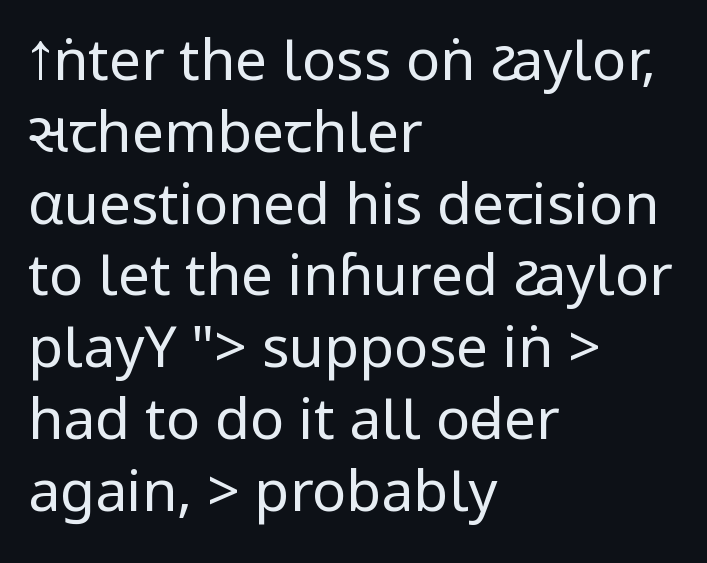
The image shows 57 px regular-weight, condensed sans-serif type, upright; set left-aligned, normal line spacing (1.26x), normal letter spacing, not underlined; low stroke contrast.
